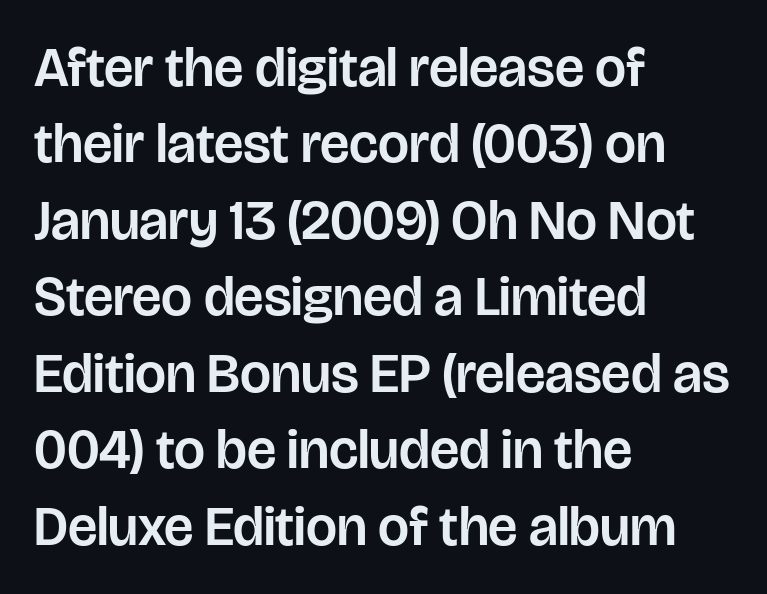
The rendering shows plain stroke endings on the letterforms — a sans-serif design. The rendering uses natural spacing where letterforms have individual widths. The string is rendered with underlining switched off. Short and long lines alike share a common starting point at left. Vertical strokes here are truly vertical. The line-height multiplier appears to be the usual default.
